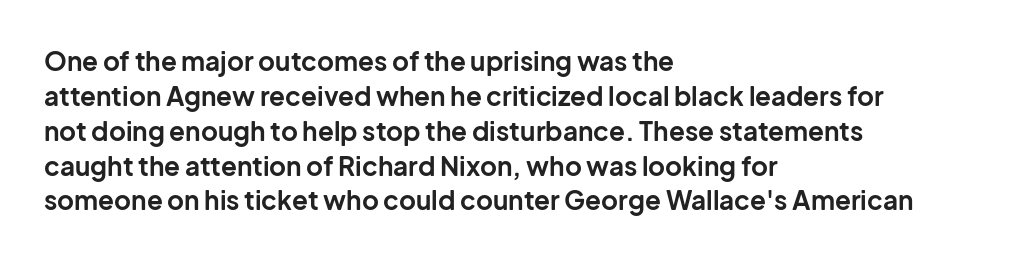
The baseline area is clear. The lines in this sample share a left origin and differ only in where they stop. The type is set solid horizontally, with unmodified tracking. Compared with typical paragraphs, the rows here are spaced about the same. Thick stems and heavy bowls — unmistakably bold. Ascenders rise straight up at ninety degrees.
